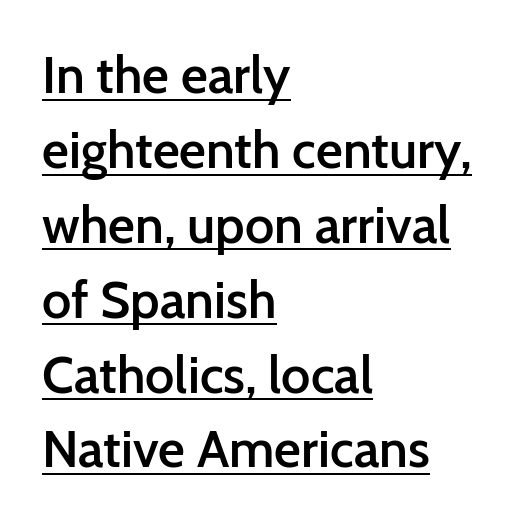
{"serif": "no", "italic": "no", "bold": "semi", "weight": "semibold", "width": "normal", "stroke_contrast": "low", "x_height": "medium", "monospaced": "no", "underline": "yes", "align": "left", "line_spacing": "normal", "line_spacing_ratio": 1.44, "letter_spacing": "normal", "letter_spacing_em": 0.0, "glyph_px": 52}
